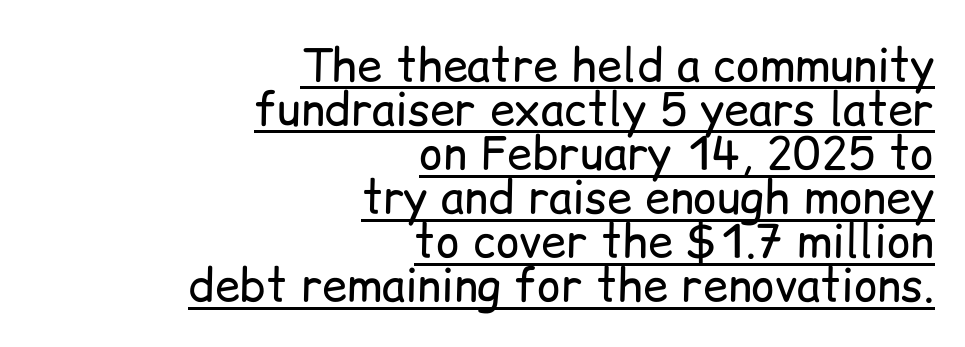
The image shows 45 px regular-weight sans-serif type, upright; set right-aligned, tight line spacing (0.98x), normal letter spacing, underlined; low stroke contrast and a medium x-height.
